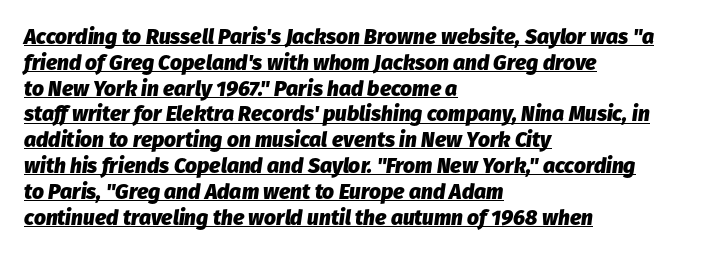
{"italic": "yes", "lean": "right", "slant_degrees": 8, "bold": "yes", "underline": "yes", "align": "left", "line_spacing_ratio": 1.23, "letter_spacing": "normal", "letter_spacing_em": 0.0, "glyph_px": 21}
